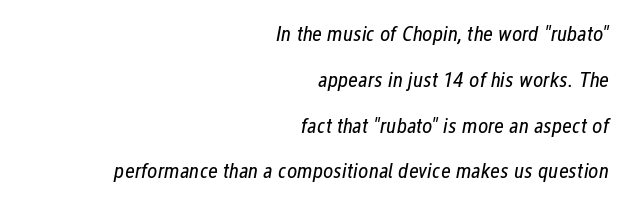
{"italic": "yes", "lean": "right", "slant_degrees": 12, "bold": "no", "underline": "no", "align": "right", "line_spacing": "loose", "line_spacing_ratio": 2.08, "letter_spacing": "normal", "letter_spacing_em": 0.0, "glyph_px": 22}
